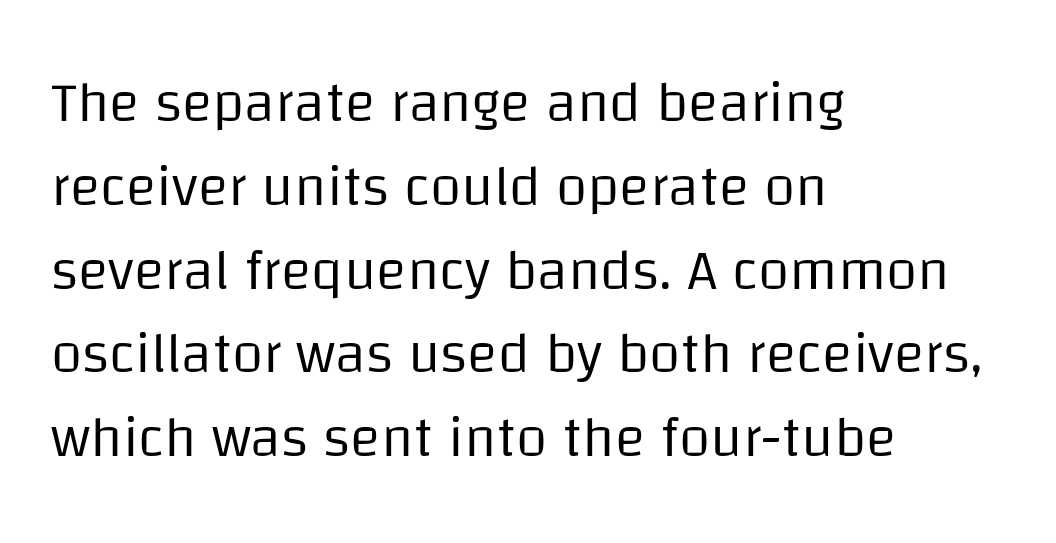
Q: Is the text bold? A: No.
Q: Is the text italic (slanted)? A: No, it is upright.
Q: Is the typeface a serif or a sans-serif typeface? A: Sans-serif.
Q: Is the text underlined? A: No.
Q: How is the paragraph aligned? A: Left-aligned.
Q: Is the spacing between letters normal or unusually wide? A: Normal.
Q: Is the spacing between lines tight, normal or loose? A: Normal.
Q: Width (condensed, normal, or wide)? A: Normal.
Q: Stroke contrast? A: Low.
Q: x-height? A: Large.
Q: Monospaced? A: No.
